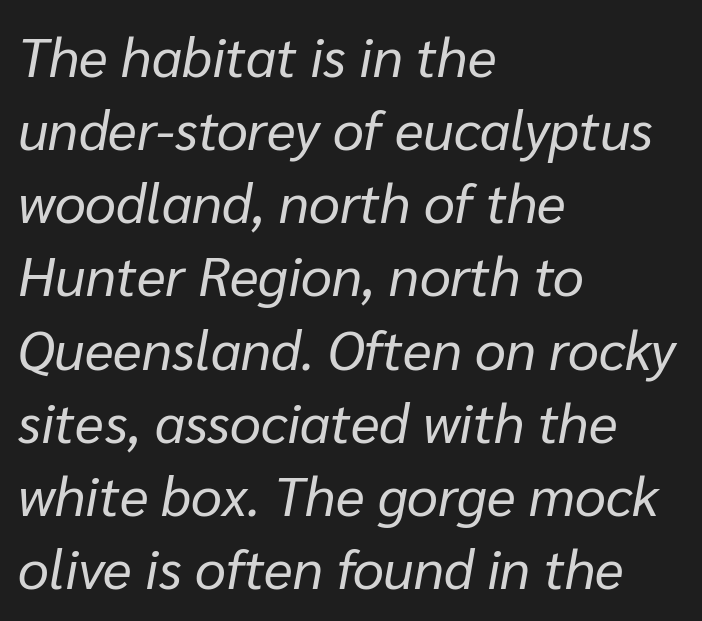
The lines sit at an ordinary, default distance from one another. This rendering uses left alignment, leaving the right contour irregular. Glyph-to-glyph distance matches everyday printed text. Descenders are the only things crossing below the line.
